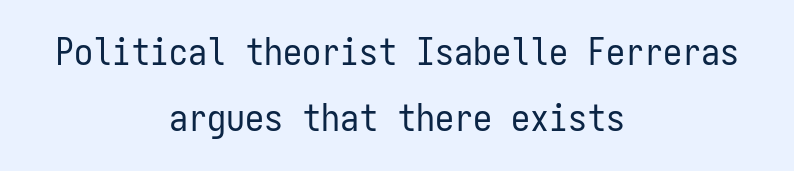
In CSS terms this would be text-align: center. Letters rest on an invisible, unmarked baseline. The rendering keeps characters at their native spacing. Rendered with straight, roman letterforms.
